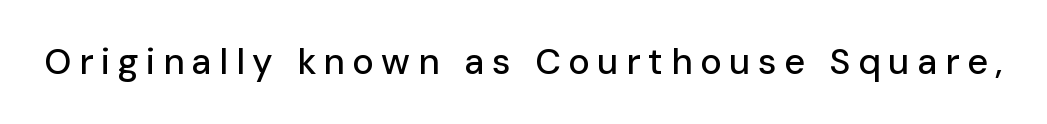
The image shows 36 px sans-serif type, upright; set unusually wide letter spacing (+0.21 em), not underlined; low stroke contrast and a medium x-height.
